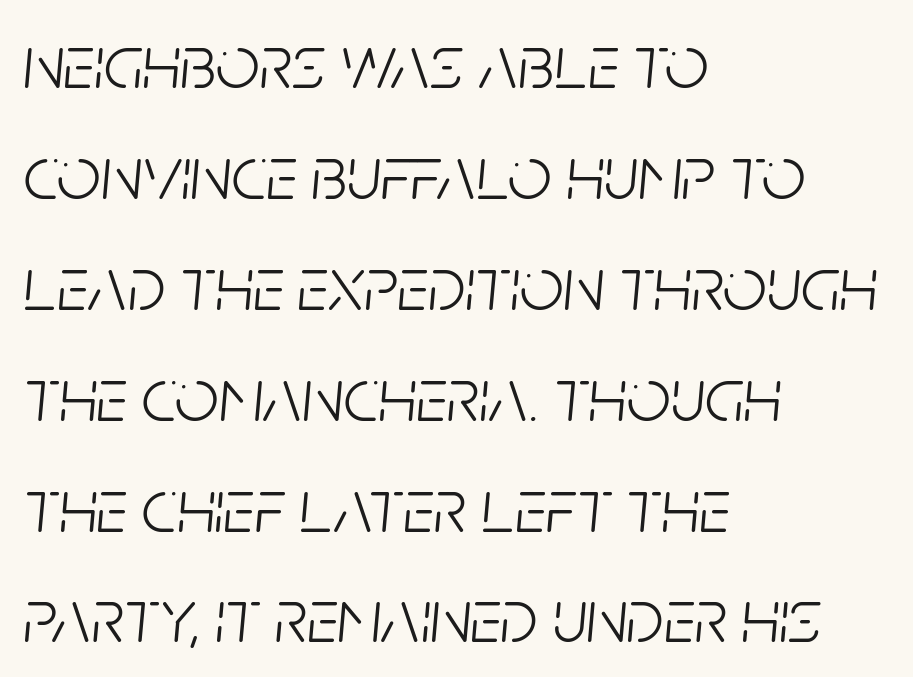
Stroke mass is kept to a normal reading level or below. Look at the tracking — it's just the regular setting, nothing added. Do the characters align in a grid? No, the font is proportional. The whole block is typeset with a tilt. Does the leading feel generous? No, just average. The space beneath each line is pristine and unruled.
